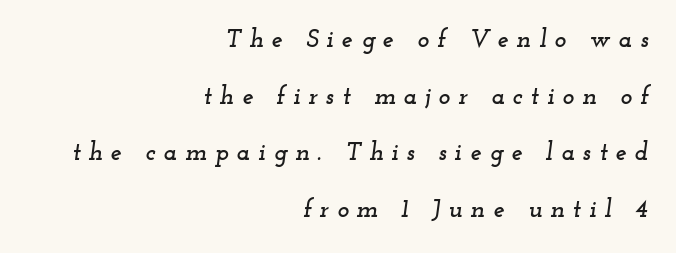
The image shows 25 px text type, italic (leaning right); set right-aligned, loose line spacing (2.27x), unusually wide letter spacing (+0.32 em), not underlined.
